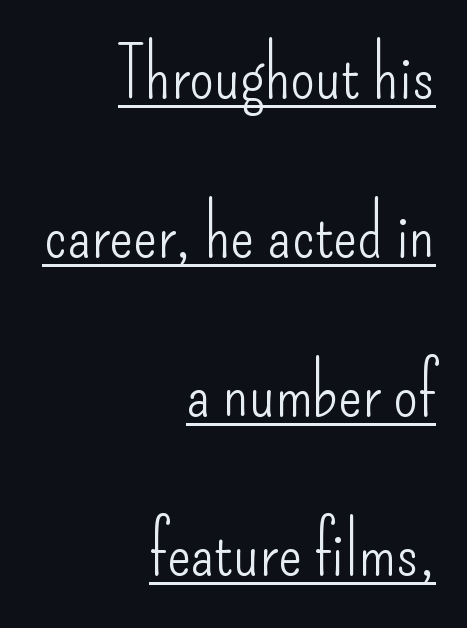
The face used here is a sans, in the tradition of grotesques and geometrics. Character widths vary here, with narrow letters taking less room than wide ones. Glyph-to-glyph distance matches everyday printed text. Every word sits above its own underline. Tall strokes in this sample are plumb rather than angled. A light-to-regular cut is what we see here.
